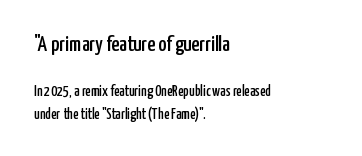
{"italic": "no", "underline": "no", "align": "left", "line_spacing": "normal", "line_spacing_ratio": 1.49, "letter_spacing": "normal", "letter_spacing_em": 0.0, "larger_block": "first", "size_ratio": 1.47, "glyph_px": 22}
